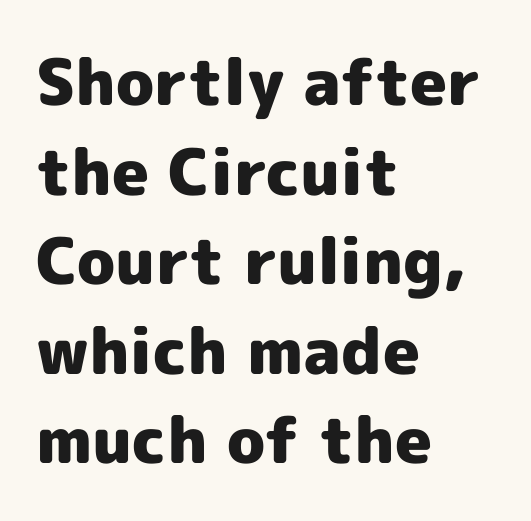
{"serif": "no", "italic": "no", "bold": "yes", "weight": "heavy", "width": "normal", "x_height": "medium", "monospaced": "no", "underline": "no", "align": "left", "line_spacing": "normal", "line_spacing_ratio": 1.4, "letter_spacing": "normal", "letter_spacing_em": 0.0, "glyph_px": 64}
